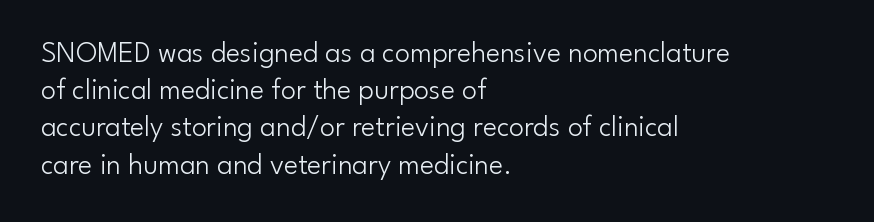
Q: Is the text bold? A: No.
Q: Is the text italic (slanted)? A: No, it is upright.
Q: Is the typeface a serif or a sans-serif typeface? A: Sans-serif.
Q: Is the text underlined? A: No.
Q: How is the paragraph aligned? A: Left-aligned.
Q: Is the spacing between letters normal or unusually wide? A: Normal.
Q: Width (condensed, normal, or wide)? A: Normal.
Q: Stroke contrast? A: Low.
Q: x-height? A: Small.
Q: Monospaced? A: No.
